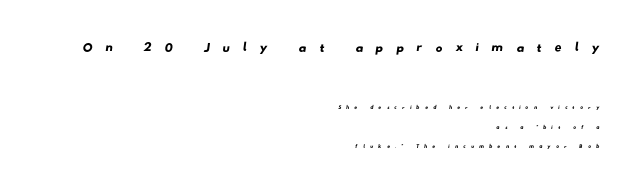
The image shows 34 px wide sans-serif type; set right-aligned, normal line spacing (1.39x), unusually wide letter spacing (+0.37 em), not underlined; the first (top) block is 2.43x larger; low stroke contrast and a small x-height.
